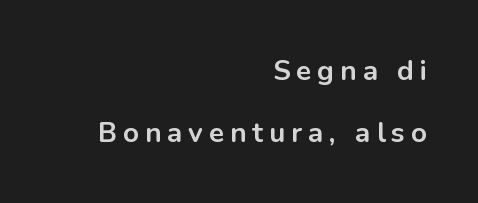
Posture: upright roman. Character widths vary here, with narrow letters taking less room than wide ones. Line spacing here is loose. Which margin do the lines hug? The right one — the left edge is uneven. Stroke terminals: plain, sans-serif.
